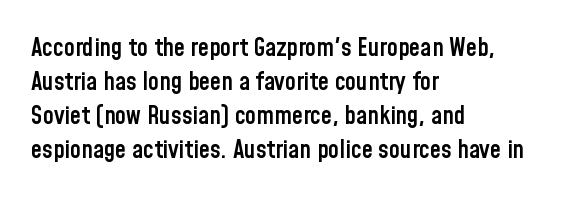
Do the letters lean? They stand straight. Set as a demibold, roughly 600 on the weight scale. Interline gaps are of average width in this sample. Has an underline been added? It has not. In CSS terms this would be text-align: left. The passage shown has conventional tracking throughout.
